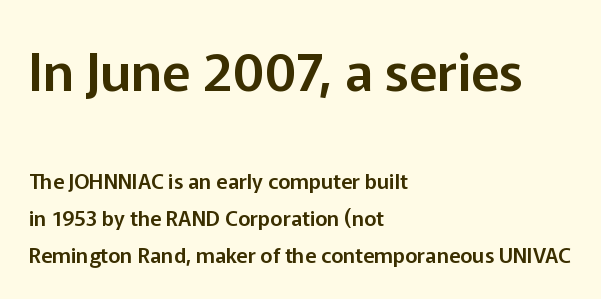
{"serif": "no", "italic": "no", "width": "normal", "stroke_contrast": "low", "x_height": "medium", "monospaced": "no", "underline": "no", "align": "left", "line_spacing_ratio": 1.75, "letter_spacing": "normal", "letter_spacing_em": 0.0, "larger_block": "first", "size_ratio": 2.52, "glyph_px": 53}
